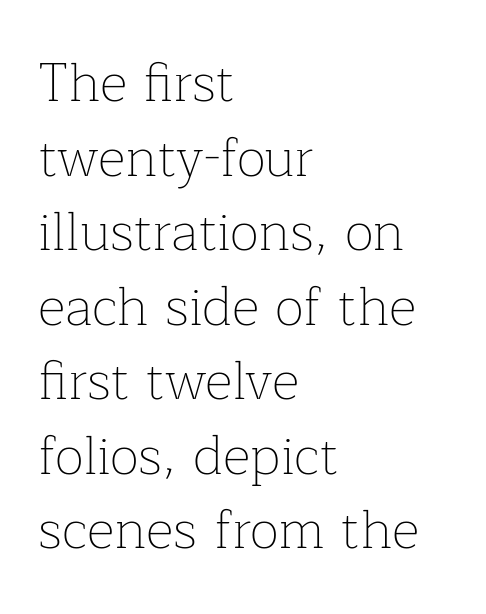
Q: Is the text bold? A: No.
Q: Is the text italic (slanted)? A: No, it is upright.
Q: Is the typeface a serif or a sans-serif typeface? A: Serif.
Q: Is the text underlined? A: No.
Q: How is the paragraph aligned? A: Left-aligned.
Q: Is the spacing between letters normal or unusually wide? A: Normal.
Q: Is the spacing between lines tight, normal or loose? A: Normal.
Q: Width (condensed, normal, or wide)? A: Normal.
Q: Stroke contrast? A: Low.
Q: x-height? A: Medium.
Q: Monospaced? A: No.
